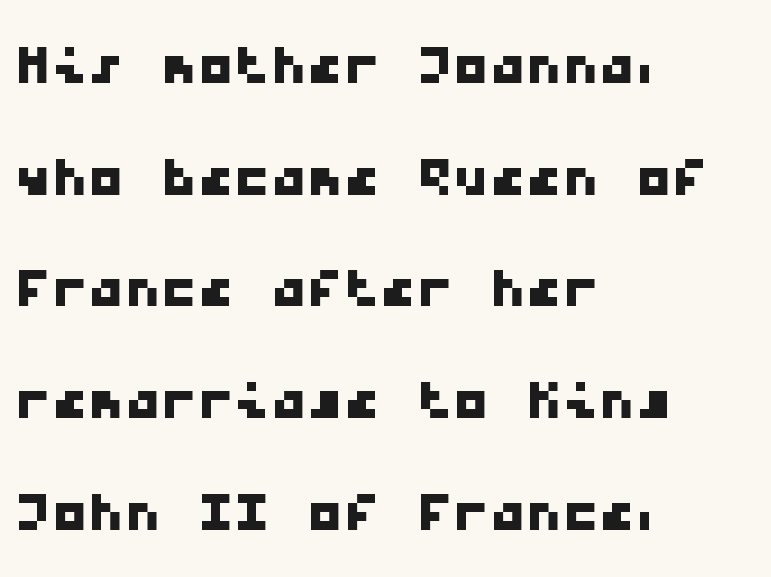
The image shows 73 px wide sans-serif type, monospaced; set left-aligned, normal line spacing (1.53x), normal letter spacing, not underlined; low stroke contrast and a medium x-height.
